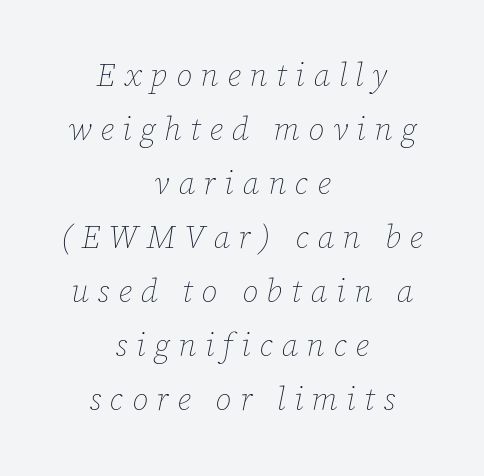
Q: Is the text bold? A: No.
Q: Is the text italic (slanted)? A: Yes, it leans right by about 12 degrees.
Q: Is the text underlined? A: No.
Q: How is the paragraph aligned? A: Centered.
Q: Is the spacing between letters normal or unusually wide? A: Unusually wide.
Q: Is the spacing between lines tight, normal or loose? A: Normal.
Q: Width (condensed, normal, or wide)? A: Normal.
Q: Stroke contrast? A: Low.
Q: x-height? A: Medium.
Q: Monospaced? A: No.
